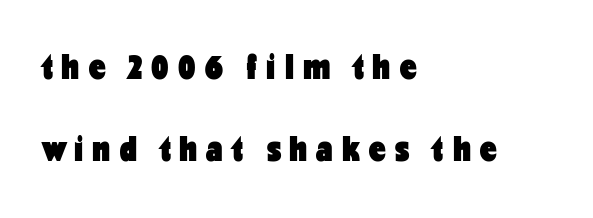
Visually the block forms a straight wall on the left and a jagged coastline on the right. Think of a printed novel: that variable character pitch is what you see here. The passage shown is emphatically bold. Nope, no serifs anywhere on these letters.
